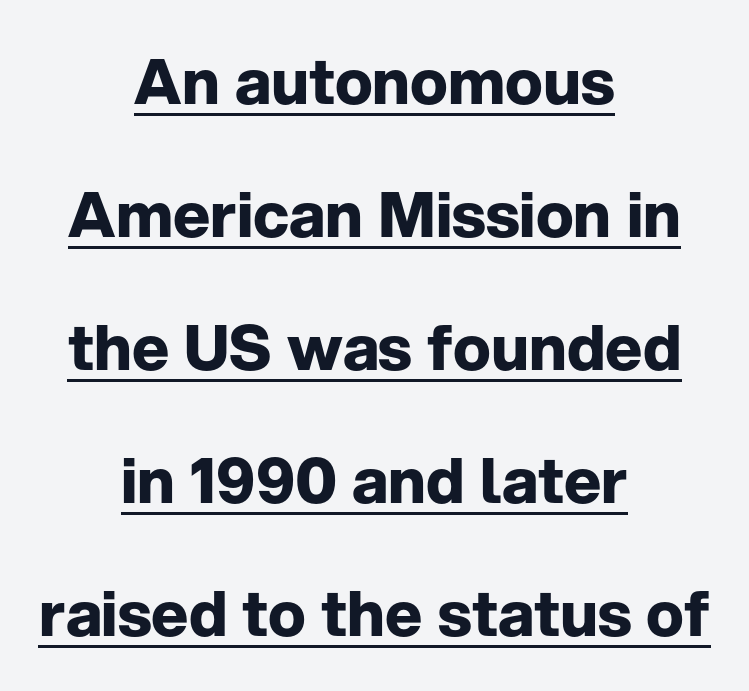
{"serif": "no", "italic": "no", "bold": "yes", "weight": "bold", "width": "normal", "stroke_contrast": "low", "x_height": "medium", "monospaced": "no", "underline": "yes", "align": "center", "line_spacing": "loose", "line_spacing_ratio": 2.11, "letter_spacing": "normal", "letter_spacing_em": 0.0, "glyph_px": 63}
